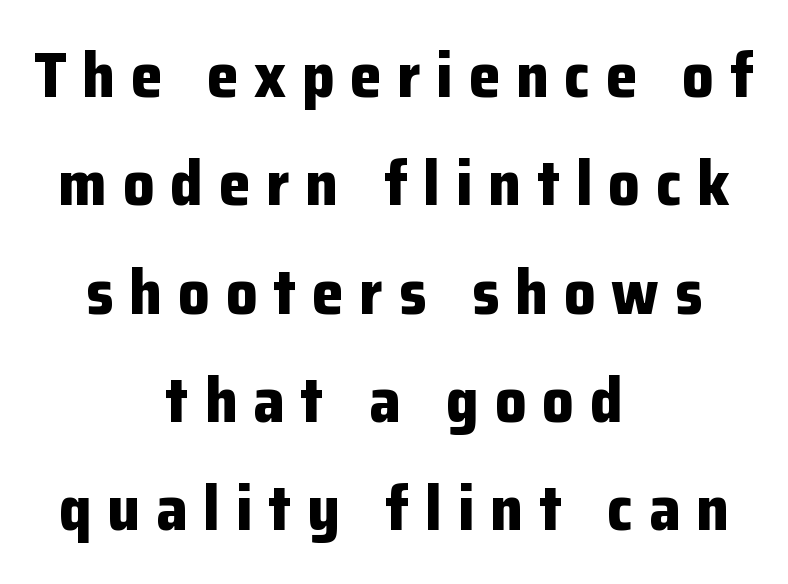
Q: Is the text bold? A: Yes.
Q: Is the text italic (slanted)? A: No, it is upright.
Q: Is the typeface a serif or a sans-serif typeface? A: Sans-serif.
Q: Is the text underlined? A: No.
Q: How is the paragraph aligned? A: Centered.
Q: Is the spacing between letters normal or unusually wide? A: Unusually wide.
Q: Width (condensed, normal, or wide)? A: Normal.
Q: Stroke contrast? A: Low.
Q: x-height? A: Medium.
Q: Monospaced? A: No.
